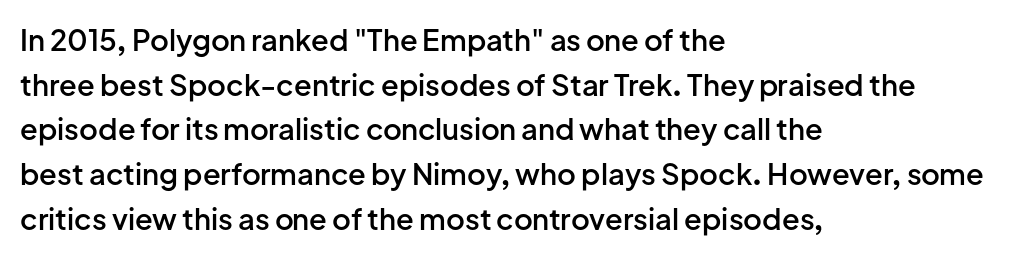
{"serif": "no", "italic": "no", "bold": "semi", "weight": "semibold", "width": "normal", "stroke_contrast": "low", "x_height": "medium", "monospaced": "no", "underline": "no", "align": "left", "line_spacing": "normal", "line_spacing_ratio": 1.54, "letter_spacing": "normal", "letter_spacing_em": 0.0, "glyph_px": 29}
